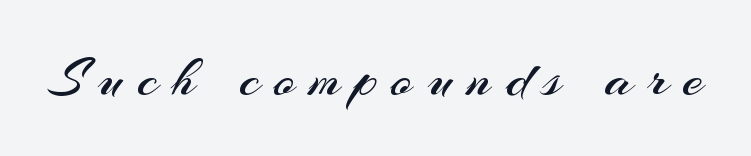
Q: Is the text bold? A: No.
Q: Is the text italic (slanted)? A: Yes.
Q: Is the typeface a serif or a sans-serif typeface? A: Sans-serif.
Q: Is the text underlined? A: No.
Q: Is the spacing between letters normal or unusually wide? A: Unusually wide.
Q: Width (condensed, normal, or wide)? A: Normal.
Q: Stroke contrast? A: Medium.
Q: x-height? A: Small.
Q: Monospaced? A: No.
